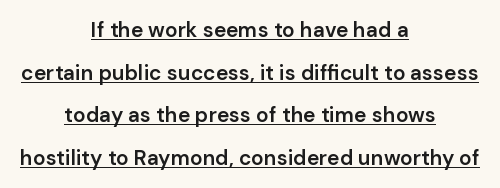
This rendering leaves character spacing at its baseline value. A baseline rule has been typeset under these characters. The face used here is a semibold: visibly heavier than regular, lighter than bold. Baseline-to-baseline distance is far greater than the letter height. Unlike italic type, these characters show no tilt at all. Teacher's note: observe the equal gaps on both sides — that is centered alignment.
